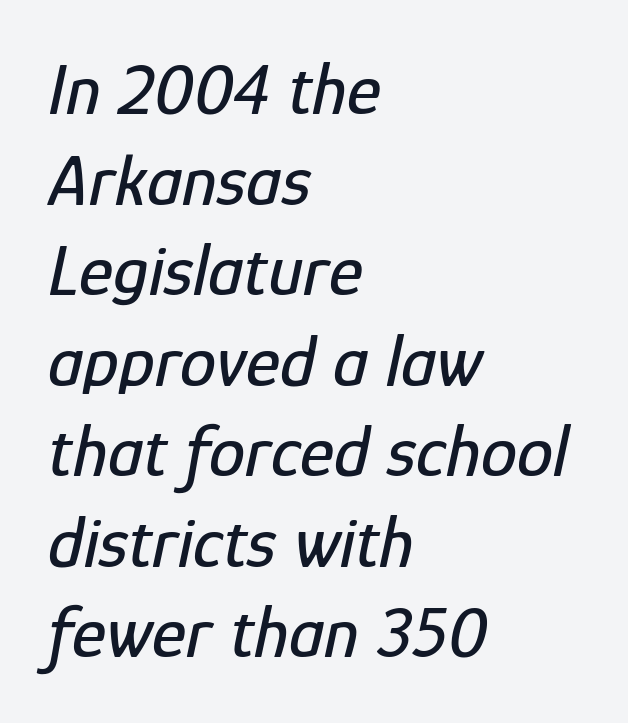
{"italic": "yes", "lean": "right", "slant_degrees": 12, "width": "condensed", "stroke_contrast": "low", "x_height": "medium", "monospaced": "no", "underline": "no", "align": "left", "line_spacing_ratio": 1.24, "letter_spacing": "normal", "letter_spacing_em": 0.0, "glyph_px": 73}
